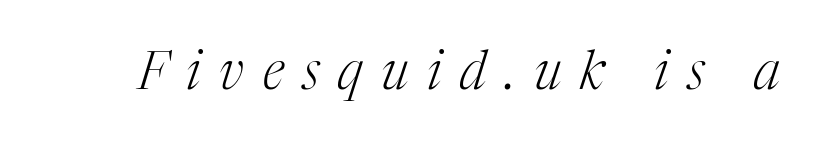
Tall strokes in this sample are angled rather than plumb. The letters carry serifs — small finishing strokes at the ends of their stems. Is the type heavy? It reads as light-to-regular instead. Spacing between characters has been opened up far beyond the box default. Each letter keeps its own natural width here, so spacing adapts to shape. Just letters on the line, the space beneath them empty.
